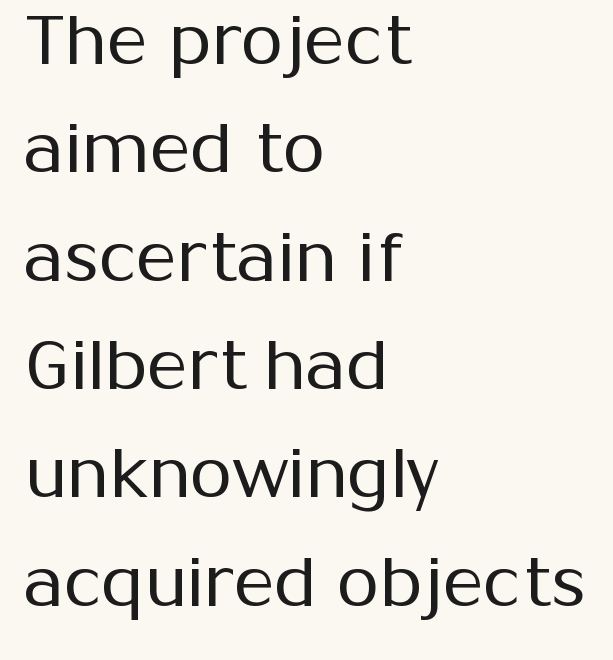
Underline: absent. Observe the ordinary spacing: letters are neighbours, not strangers. Does the lettering tilt? It doesn't — this is upright. The paragraph has a hard left edge and a soft right edge.
